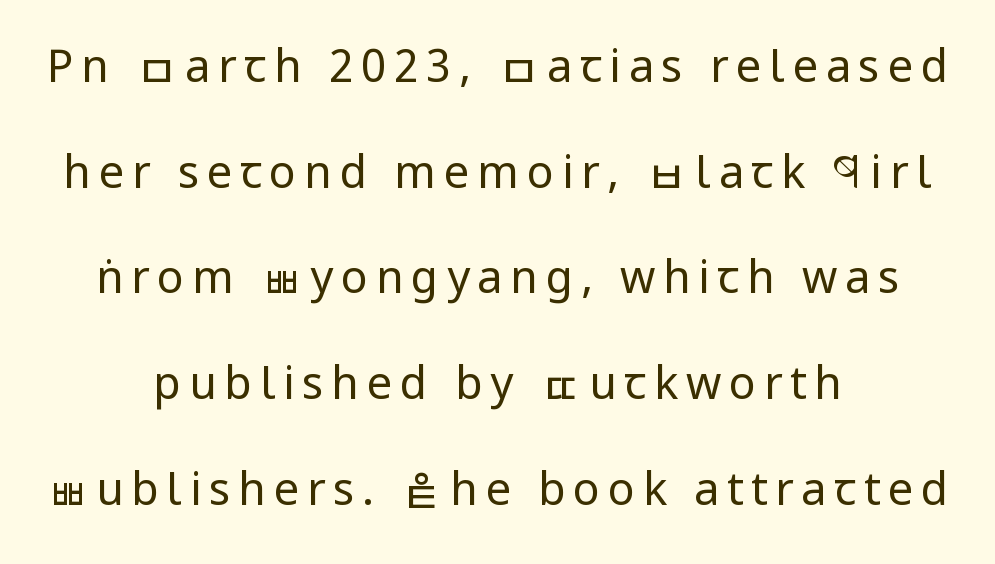
The strokes carry an ordinary text weight at most. Underline: absent. Reading down the block, each line starts at a different indent, mirrored at its end. Is there much room between lines? Yes — plenty of vertical air separates them.
